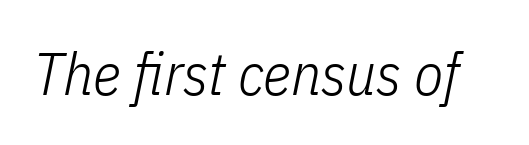
The image shows 60 px light, condensed type, italic (leaning right); set normal letter spacing, not underlined; low stroke contrast and a medium x-height.
